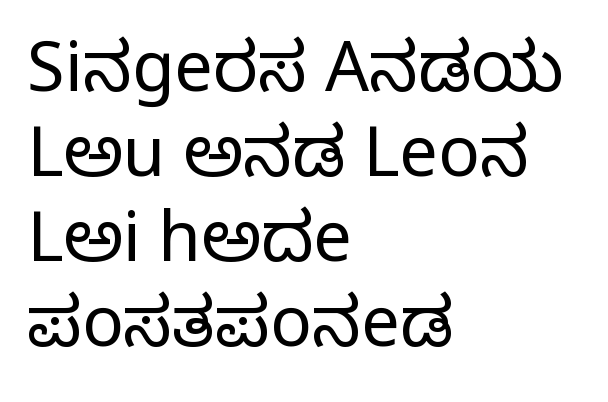
{"serif": "yes", "italic": "no", "bold": "no", "weight": "regular", "width": "normal", "stroke_contrast": "low", "x_height": "large", "monospaced": "no", "underline": "no", "align": "left", "line_spacing_ratio": 1.23, "letter_spacing": "normal", "letter_spacing_em": 0.0, "glyph_px": 69}
